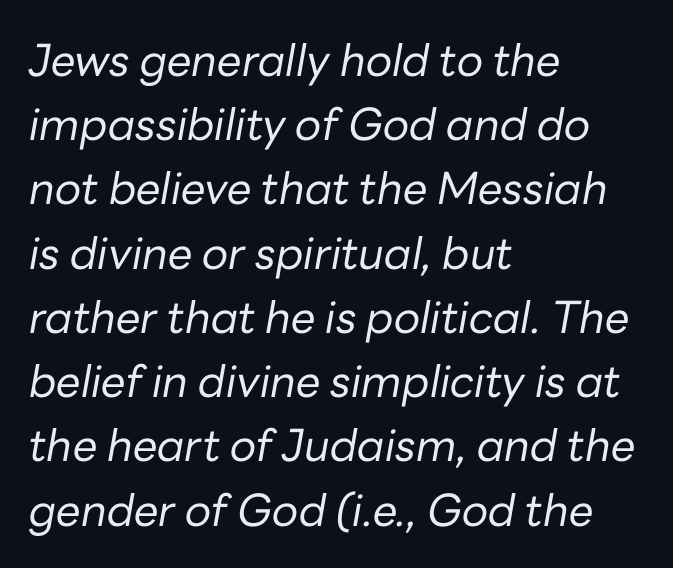
Only glyphs here, with clear space below each row. No extra ink here — the face is not bold. Is there much room between lines? A standard amount, neither cramped nor airy. The rendering uses natural spacing where letterforms have individual widths. Compared with ordinary roman type, these characters are visibly tilted. Here the glyphs are tracked normally, forming tight word shapes.
